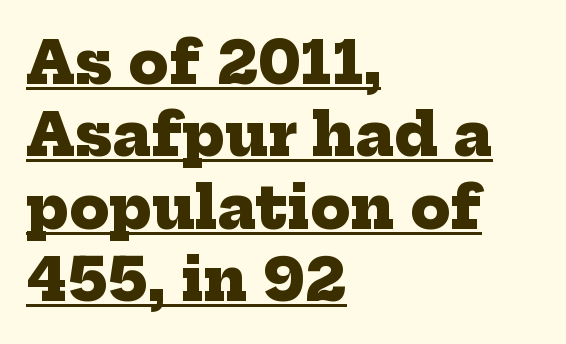
Q: Is the text bold? A: Yes.
Q: Is the typeface a serif or a sans-serif typeface? A: Serif.
Q: Is the text underlined? A: Yes.
Q: How is the paragraph aligned? A: Left-aligned.
Q: Is the spacing between letters normal or unusually wide? A: Normal.
Q: Is the spacing between lines tight, normal or loose? A: Normal.
Q: Width (condensed, normal, or wide)? A: Normal.
Q: Stroke contrast? A: Low.
Q: x-height? A: Medium.
Q: Monospaced? A: No.
